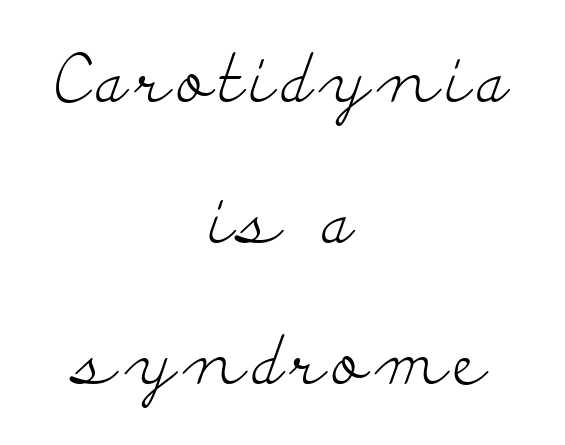
Q: Is the text bold? A: No.
Q: Is the text italic (slanted)? A: Yes.
Q: Is the typeface a serif or a sans-serif typeface? A: Serif.
Q: Is the text underlined? A: No.
Q: How is the paragraph aligned? A: Centered.
Q: Is the spacing between lines tight, normal or loose? A: Loose.
Q: Width (condensed, normal, or wide)? A: Wide.
Q: Stroke contrast? A: Low.
Q: x-height? A: Small.
Q: Monospaced? A: No.
